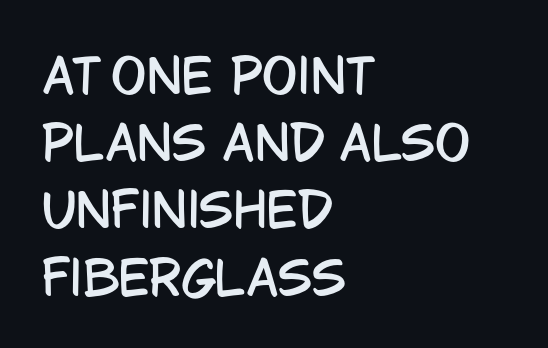
{"serif": "no", "italic": "no", "width": "condensed", "stroke_contrast": "low", "x_height": "large", "monospaced": "no", "underline": "no", "align": "left", "line_spacing": "normal", "line_spacing_ratio": 1.43, "letter_spacing": "normal", "letter_spacing_em": 0.0, "glyph_px": 47}
